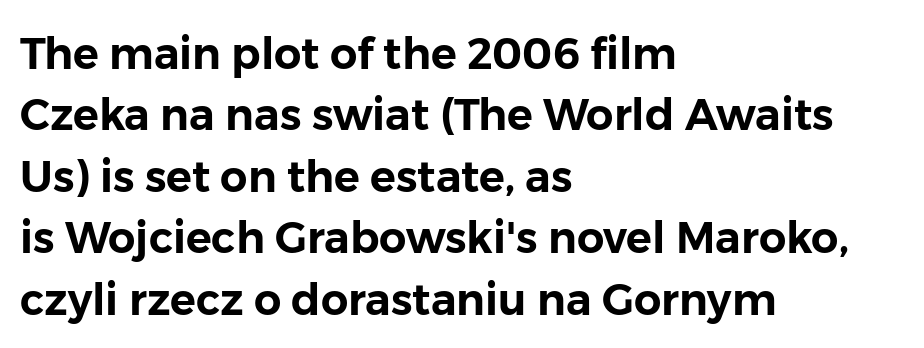
The image shows 43 px sans-serif type, upright; set left-aligned, normal line spacing (1.43x), normal letter spacing, not underlined; low stroke contrast and a medium x-height.
